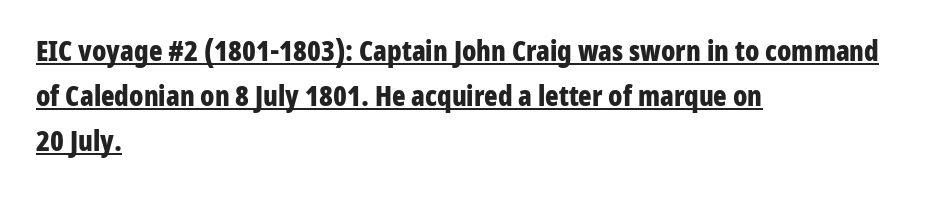
The image shows 28 px bold, condensed sans-serif type, upright; set left-aligned, normal line spacing (1.6x), normal letter spacing, underlined; low stroke contrast and a medium x-height.
